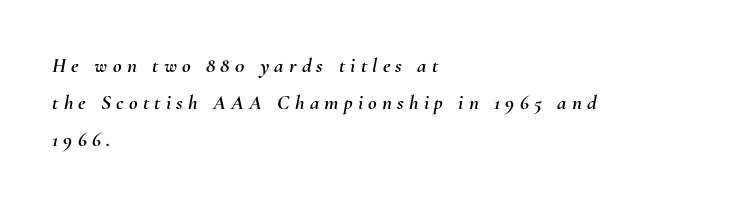
Q: Is the text italic (slanted)? A: Yes, it leans right by about 10 degrees.
Q: Is the text underlined? A: No.
Q: How is the paragraph aligned? A: Left-aligned.
Q: Is the spacing between letters normal or unusually wide? A: Unusually wide.
